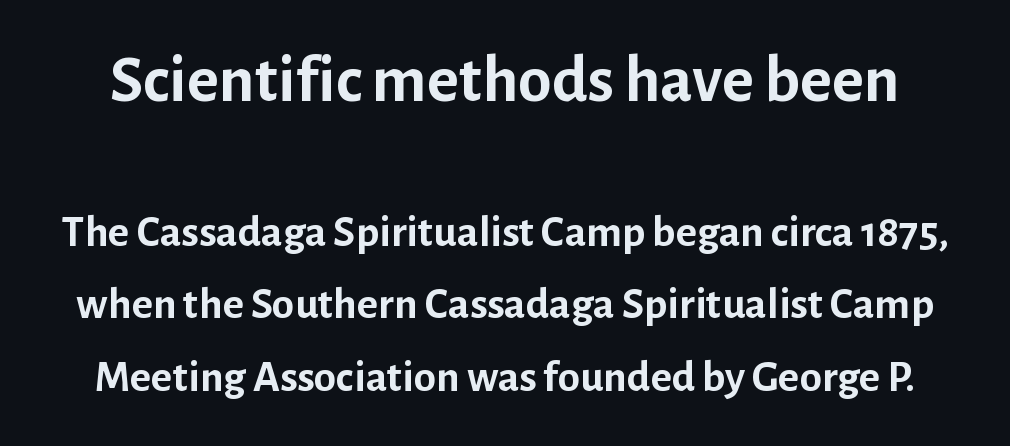
How would I describe the line gaps? Plain and ordinary. Large over small — that's the arrangement of the two blocks here. No italicization has been applied; the sample stays upright. Inter-character spacing is left at the font's built-in metrics. A full-strength bold gives these letters their thick strokes. The face used here is proportionally spaced, like ordinary book or web type.
